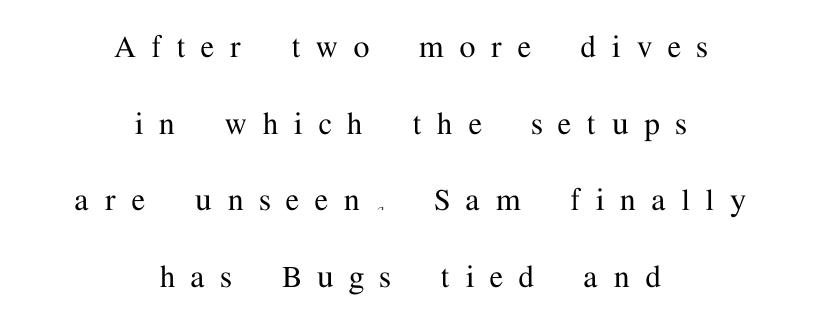
The image shows 36 px serif type, upright; set centered, loose line spacing (2.13x), unusually wide letter spacing (+0.45 em), not underlined; medium stroke contrast and a medium x-height.
